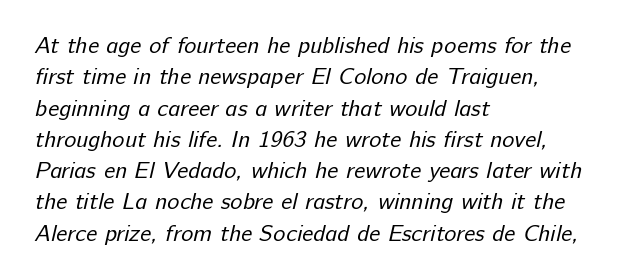
{"bold": "no", "underline": "no", "align": "left", "line_spacing": "normal", "line_spacing_ratio": 1.36, "letter_spacing": "normal", "letter_spacing_em": 0.0, "glyph_px": 23}
